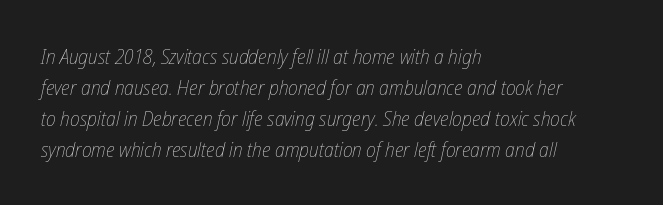
Regarding leading, the lines here are spaced in the standard way. Summary of weight: not heavy and not bold. Layout note: lines flush left. Posture: slanted. The passage shown is not underscored anywhere. The line texture is even and compact thanks to regular tracking.
